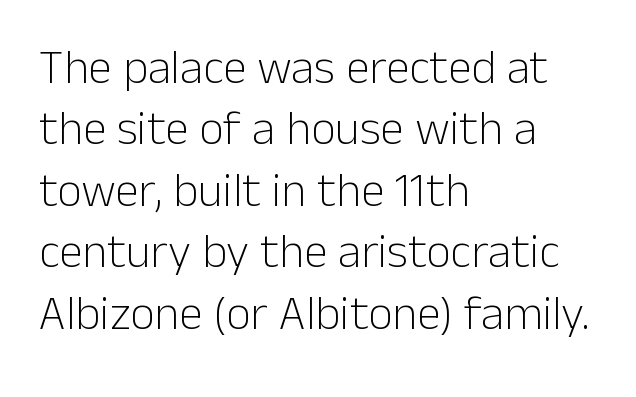
{"serif": "no", "italic": "no", "bold": "no", "weight": "light", "width": "normal", "stroke_contrast": "low", "x_height": "medium", "monospaced": "no", "underline": "no", "align": "left", "line_spacing": "normal", "line_spacing_ratio": 1.28, "letter_spacing": "normal", "letter_spacing_em": 0.0, "glyph_px": 48}
